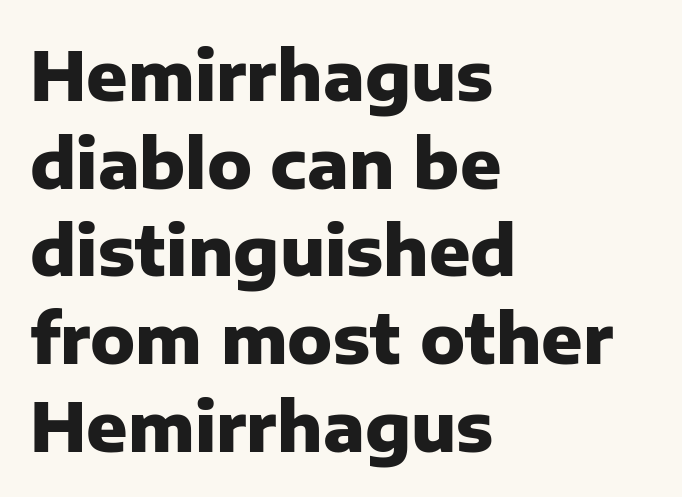
The image shows 68 px heavy sans-serif type, upright; set left-aligned, normal line spacing (1.29x), normal letter spacing, not underlined; low stroke contrast and a medium x-height.
